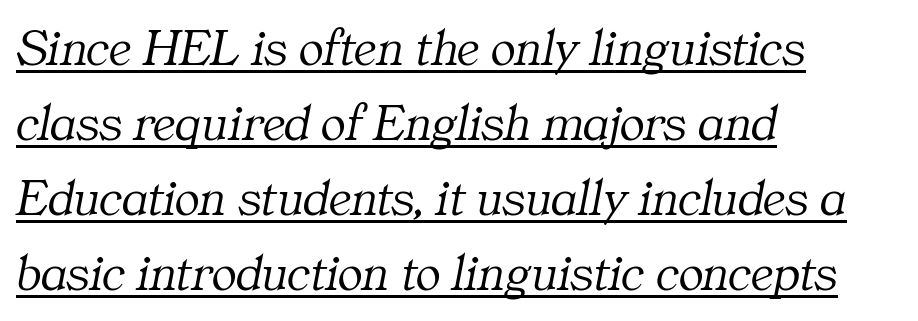
The image shows 52 px light serif type, italic (leaning right); set left-aligned, normal line spacing (1.44x), normal letter spacing, underlined; medium stroke contrast and a medium x-height.
